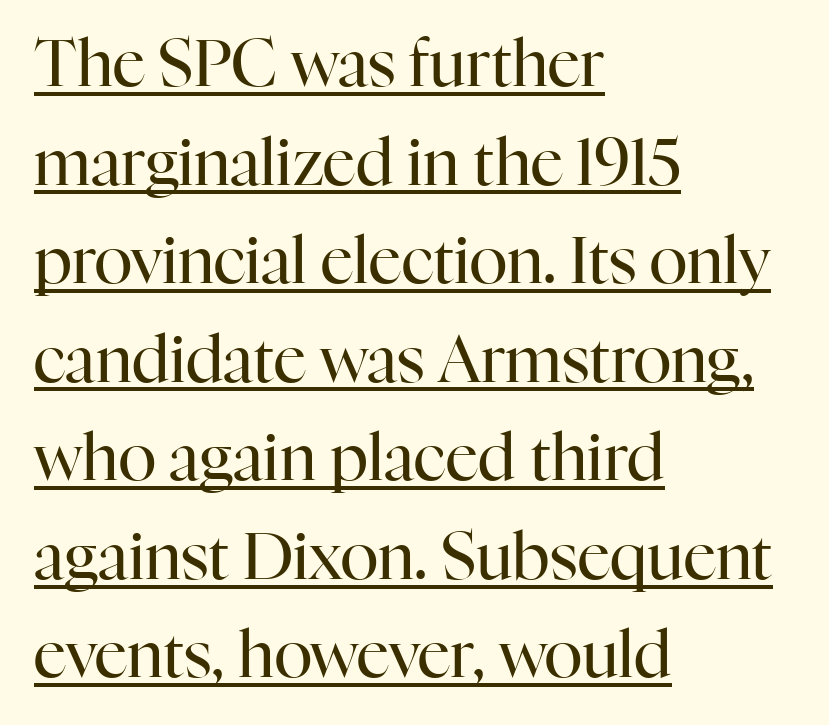
Here the designer chose a conventional face with non-uniform glyph widths. These lines keep a tight, regular rhythm from letter to letter. The typeface chosen for these lines features serifs. Decoration check: the copy is underlined.
